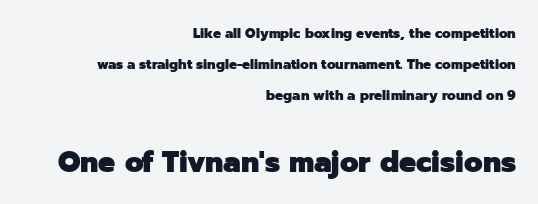
Q: Is the text bold? A: Yes.
Q: Is the text italic (slanted)? A: No, it is upright.
Q: Is the typeface a serif or a sans-serif typeface? A: Sans-serif.
Q: Is the text underlined? A: No.
Q: How is the paragraph aligned? A: Right-aligned.
Q: Is the spacing between letters normal or unusually wide? A: Normal.
Q: Is the spacing between lines tight, normal or loose? A: Loose.
Q: Which block of text is set in a larger size, the first (top) or the second (bottom)? A: The second (bottom) one.
Q: Width (condensed, normal, or wide)? A: Normal.
Q: Stroke contrast? A: Low.
Q: x-height? A: Medium.
Q: Monospaced? A: No.
